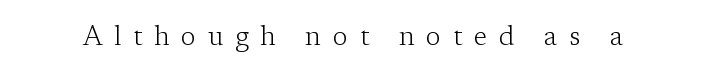
The image shows 27 px text type, upright; set unusually wide letter spacing (+0.44 em), not underlined.
